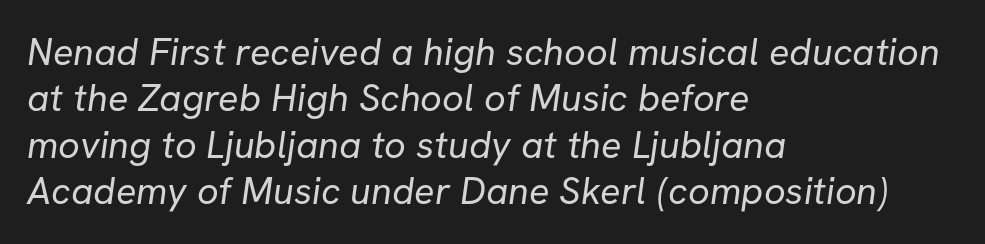
{"serif": "no", "bold": "no", "weight": "regular", "width": "normal", "stroke_contrast": "low", "x_height": "medium", "monospaced": "no", "underline": "no", "align": "left", "line_spacing_ratio": 1.22, "letter_spacing": "normal", "letter_spacing_em": 0.0, "glyph_px": 38}
